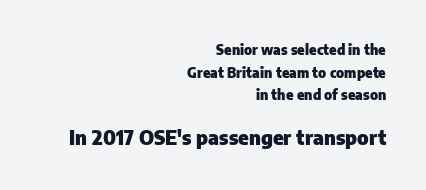
Q: Is the text bold? A: Yes.
Q: Is the text italic (slanted)? A: No, it is upright.
Q: Is the text underlined? A: No.
Q: How is the paragraph aligned? A: Right-aligned.
Q: Is the spacing between letters normal or unusually wide? A: Normal.
Q: Is the spacing between lines tight, normal or loose? A: Normal.
Q: Which block of text is set in a larger size, the first (top) or the second (bottom)? A: The second (bottom) one.
